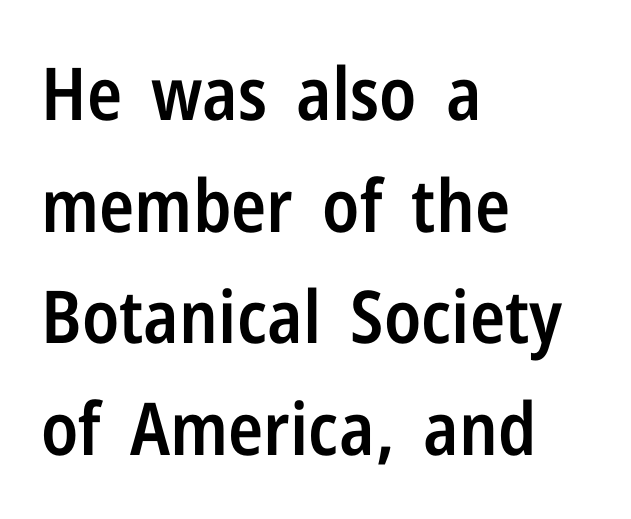
{"serif": "no", "italic": "no", "bold": "semi", "weight": "semibold", "width": "condensed", "stroke_contrast": "low", "x_height": "medium", "monospaced": "no", "underline": "no", "align": "left", "line_spacing": "normal", "line_spacing_ratio": 1.53, "letter_spacing": "normal", "letter_spacing_em": 0.0, "glyph_px": 73}
